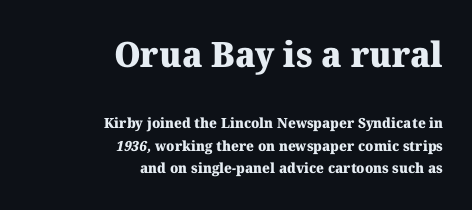
The image shows 35 px heavy serif type; set right-aligned, normal line spacing (1.61x), normal letter spacing, not underlined; the first (top) block is 2.5x larger; medium stroke contrast and a medium x-height.
